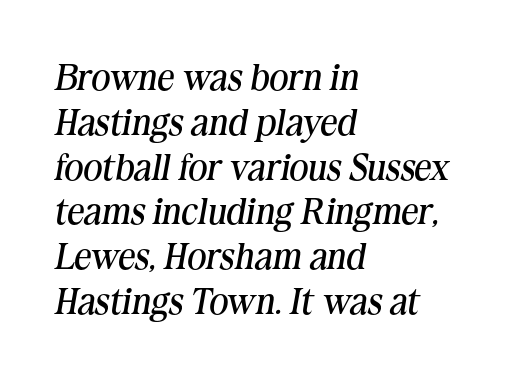
The image shows 37 px regular-weight serif type, italic (leaning right); set left-aligned, line spacing 1.21x, normal letter spacing, not underlined; medium stroke contrast and a medium x-height.
